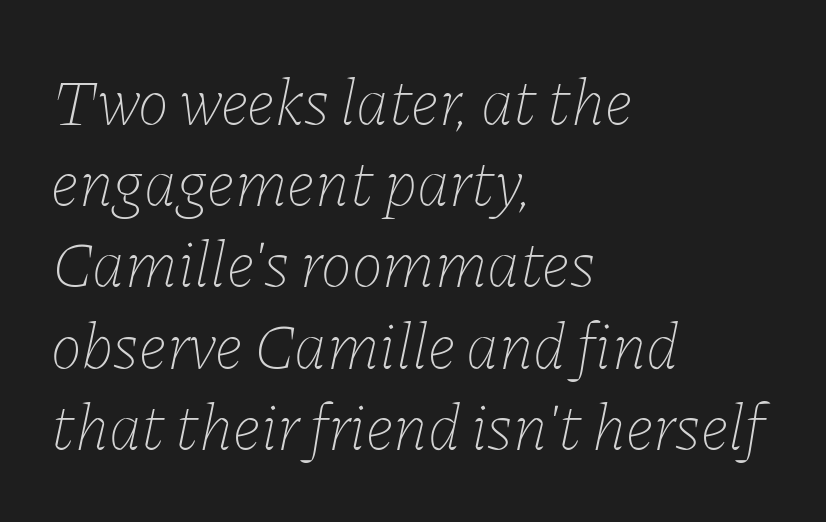
These lines were composed using italics. Is this a fixed-width face? No — the glyphs have proportional, varying widths. The font is comparable to plain body text, perhaps lighter. Check the space under the baseline: it is left empty. Caption: multi-line text, flush left, ragged right. Glyph-to-glyph distance matches everyday printed text.
